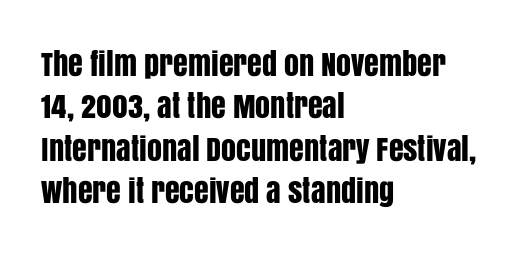
The characters display no serif detailing; their extremities are plain. Character widths vary here, with narrow letters taking less room than wide ones. Spacing between characters is what you'd get straight out of the box. The space beneath each line is pristine and unruled.
